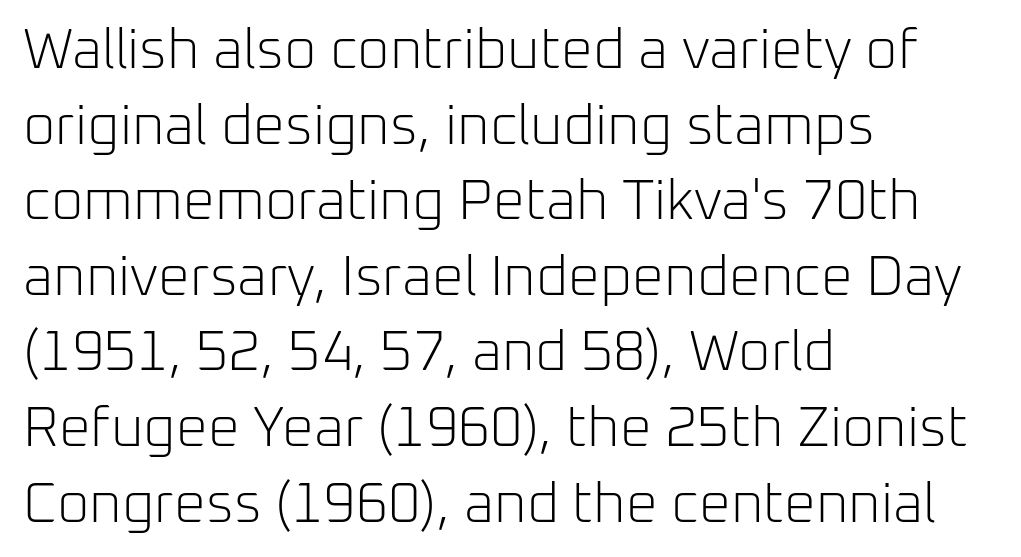
You could call the tracking neutral — neither tight nor loose. Is the stroke heavy? The answer is a plain regular-or-lighter. Words float on clear page, feet unadorned. The leading is moderate, giving the passage an even texture. This sample has the flowing, uneven cadence of proportional lettering.
